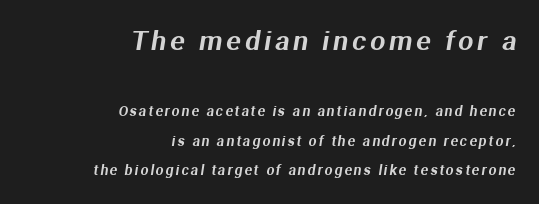
The image shows 27 px text type; set right-aligned, loose line spacing (2.12x), not underlined; the first (top) block is 1.93x larger.
